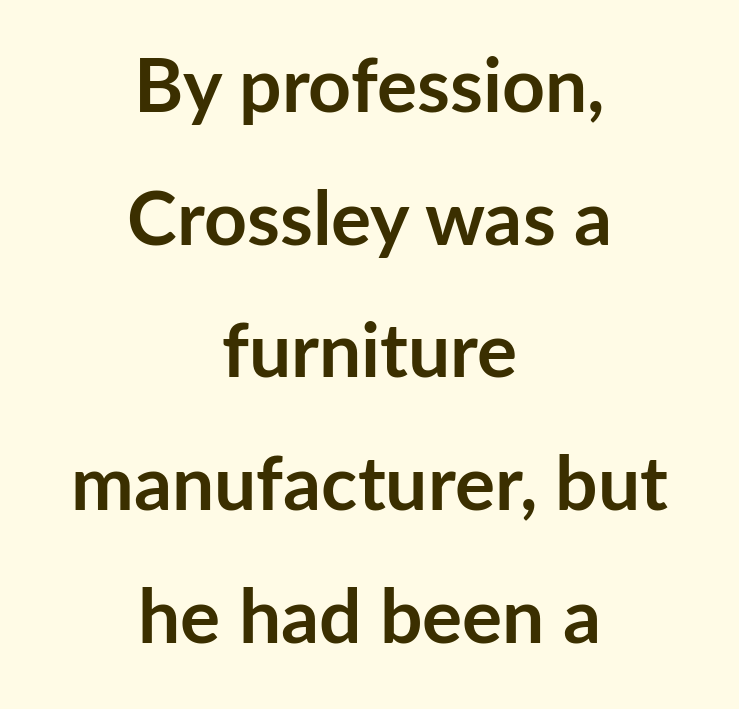
This is heavy type, rendered in bold. Is the block centered? Yes — each line is placed symmetrically about the middle. Proportional: the letters do not fall into vertical columns. There is no visible air inserted between adjacent glyphs.
